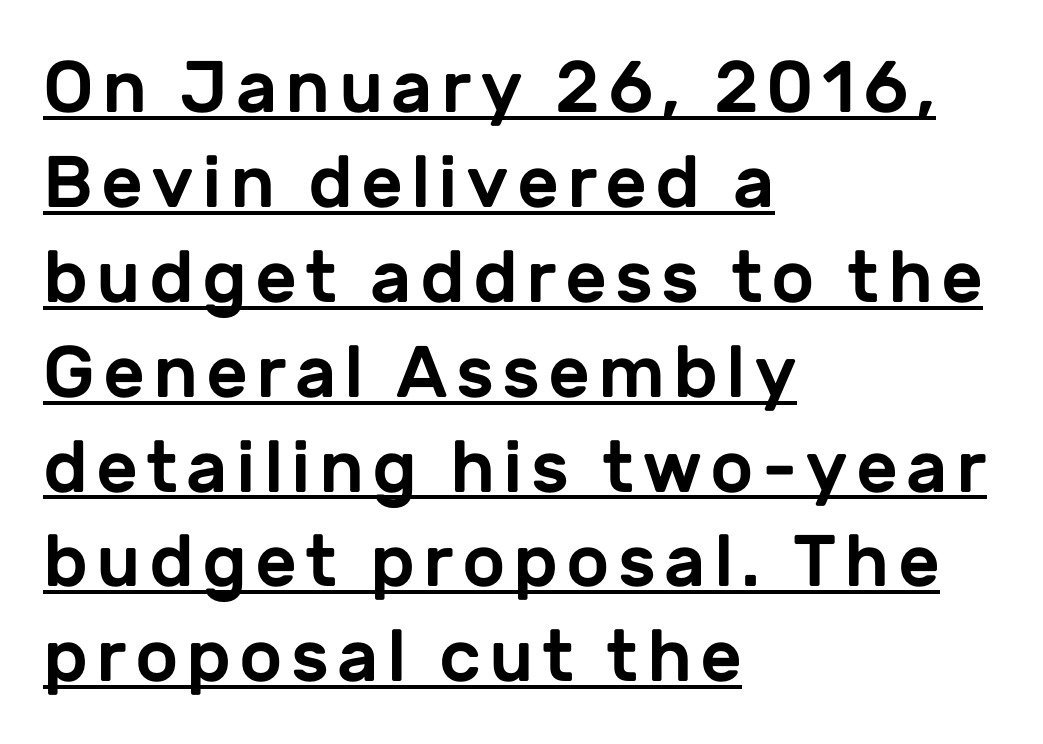
Q: Is the text italic (slanted)? A: No, it is upright.
Q: Is the typeface a serif or a sans-serif typeface? A: Sans-serif.
Q: Is the text underlined? A: Yes.
Q: How is the paragraph aligned? A: Left-aligned.
Q: Is the spacing between lines tight, normal or loose? A: Normal.
Q: Width (condensed, normal, or wide)? A: Normal.
Q: Stroke contrast? A: Low.
Q: x-height? A: Medium.
Q: Monospaced? A: No.
